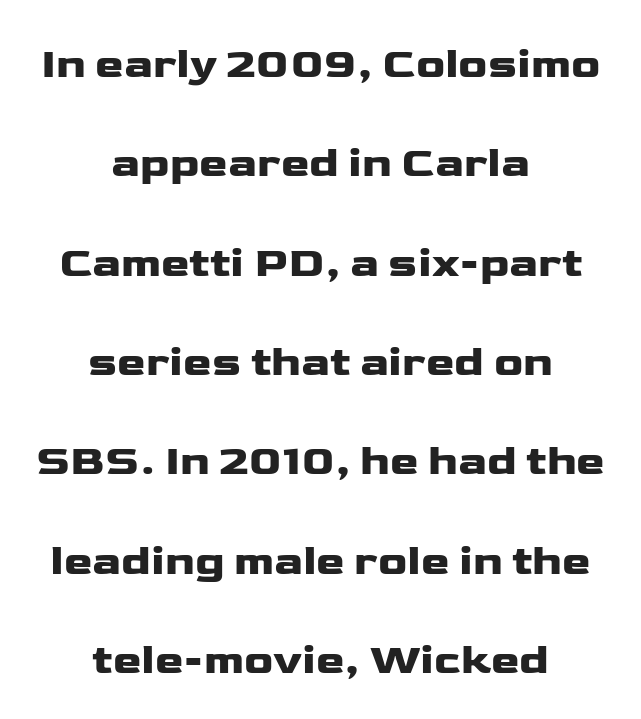
The image shows 43 px wide sans-serif type, upright; set centered, loose line spacing (2.31x), normal letter spacing, not underlined; low stroke contrast and a medium x-height.
